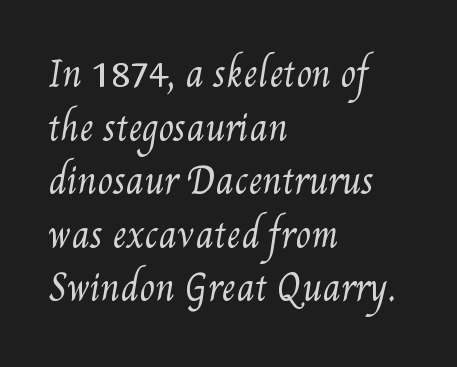
{"bold": "no", "weight": "regular", "width": "condensed", "stroke_contrast": "medium", "x_height": "small", "monospaced": "no", "underline": "no", "align": "left", "line_spacing": "normal", "line_spacing_ratio": 1.53, "letter_spacing": "normal", "letter_spacing_em": 0.0, "glyph_px": 35}
